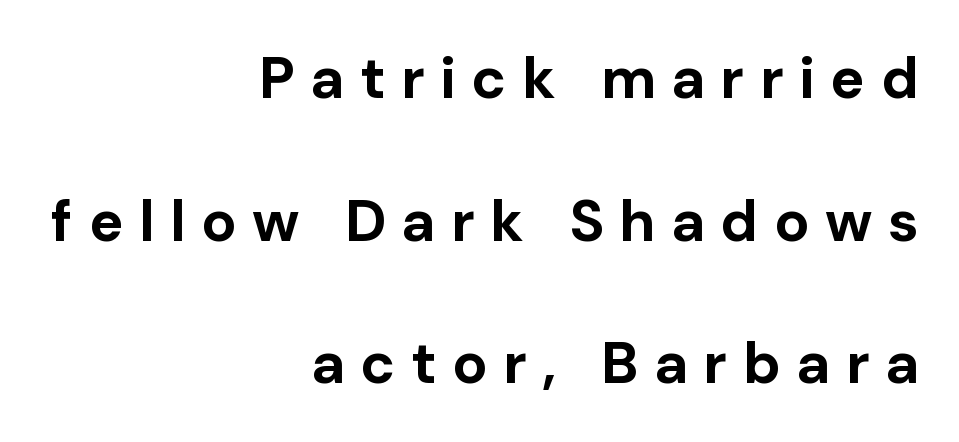
Look at the stroke-to-counter ratio: heavy, a bold. The gaps between neighbouring characters are conspicuously large. The font family rendered here belongs to the sans-serif group. Decoration check: the copy has no underline. Caption: multi-line text, flush right, ragged left. The axis of the letterforms is exactly vertical.
